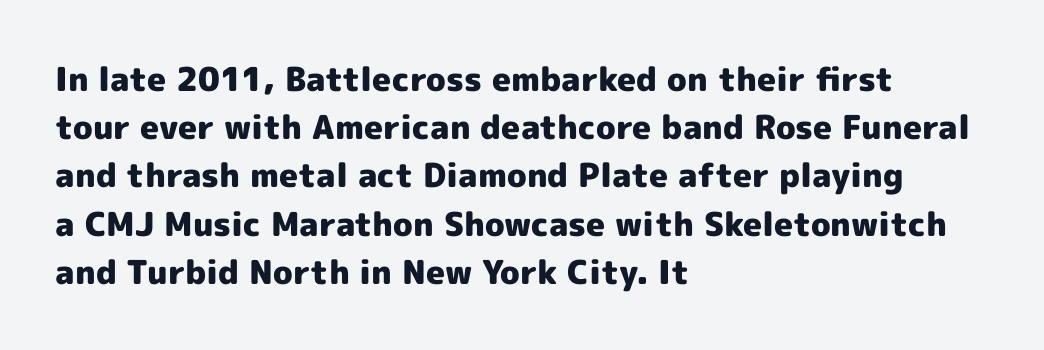
Inter-character spacing is left at the font's built-in metrics. This rendering uses left alignment, leaving the right contour irregular. The sample has been set heavy, in full bold. This is the regular roman posture of the typeface.
